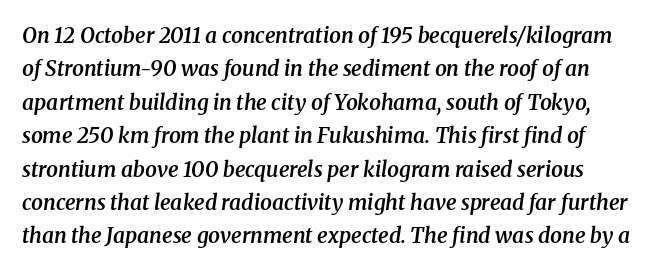
Q: Is the text bold? A: Semi-bold.
Q: Is the text italic (slanted)? A: Yes, it leans right by about 8 degrees.
Q: Is the text underlined? A: No.
Q: Is the spacing between letters normal or unusually wide? A: Normal.
Q: Is the spacing between lines tight, normal or loose? A: Normal.
